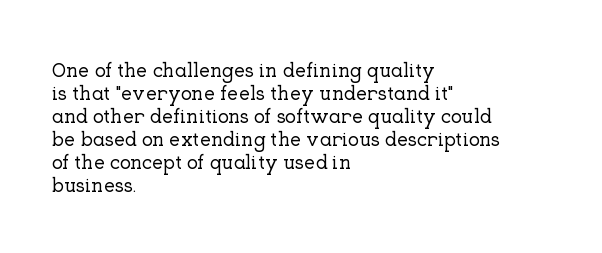
The image shows 20 px text type, upright; set left-aligned, tight line spacing (1.15x), normal letter spacing, not underlined.
